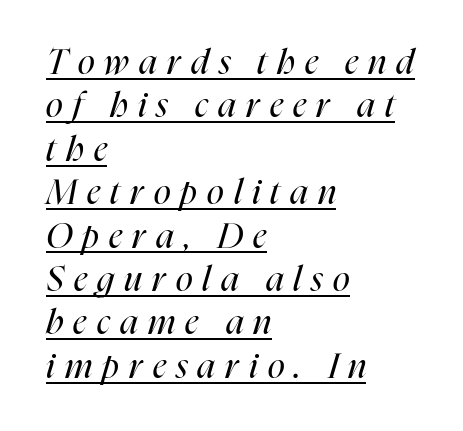
The image shows 35 px regular-weight, condensed type, italic (leaning right); set left-aligned, line spacing 1.24x, unusually wide letter spacing (+0.29 em), underlined; high stroke contrast and a medium x-height.
